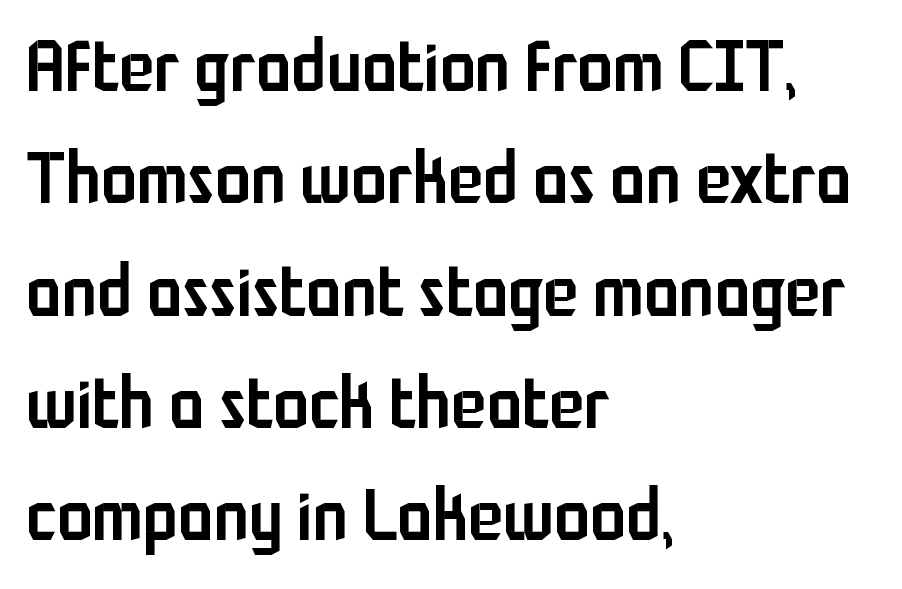
{"serif": "no", "italic": "no", "bold": "semi", "weight": "semibold", "width": "condensed", "stroke_contrast": "low", "x_height": "medium", "monospaced": "no", "underline": "no", "align": "left", "line_spacing": "normal", "line_spacing_ratio": 1.56, "letter_spacing": "normal", "letter_spacing_em": 0.0, "glyph_px": 72}
